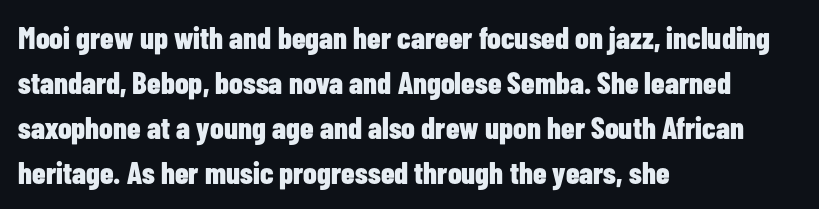
Between one letter and the next there's only the usual sliver of space. Students, observe: this is what conventionally led text looks like. Are there feet on the stems? There aren't — it's a sans. The passage shown is typed in a proportional face where columns would drift. The space directly below the letters is spotless. Compared with a centered layout, this one pins lines to the left instead.
